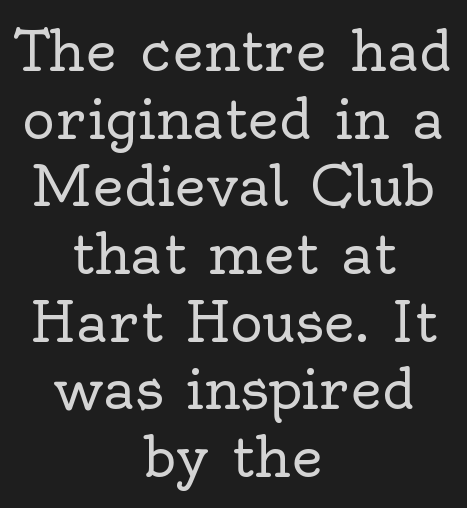
Q: Is the text bold? A: No.
Q: Is the text italic (slanted)? A: No, it is upright.
Q: Is the typeface a serif or a sans-serif typeface? A: Serif.
Q: Is the text underlined? A: No.
Q: How is the paragraph aligned? A: Centered.
Q: Is the spacing between letters normal or unusually wide? A: Normal.
Q: Width (condensed, normal, or wide)? A: Normal.
Q: x-height? A: Small.
Q: Monospaced? A: No.
